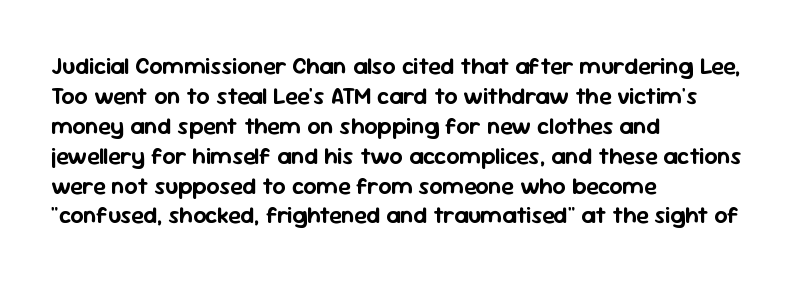
Q: Is the text italic (slanted)? A: No, it is upright.
Q: Is the text underlined? A: No.
Q: How is the paragraph aligned? A: Left-aligned.
Q: Is the spacing between letters normal or unusually wide? A: Normal.
Q: Is the spacing between lines tight, normal or loose? A: Normal.
